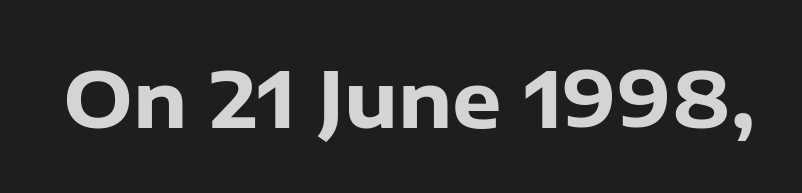
{"serif": "no", "italic": "no", "bold": "yes", "weight": "heavy", "width": "normal", "stroke_contrast": "low", "x_height": "medium", "monospaced": "no", "underline": "no", "letter_spacing": "normal", "letter_spacing_em": 0.0, "glyph_px": 78}
